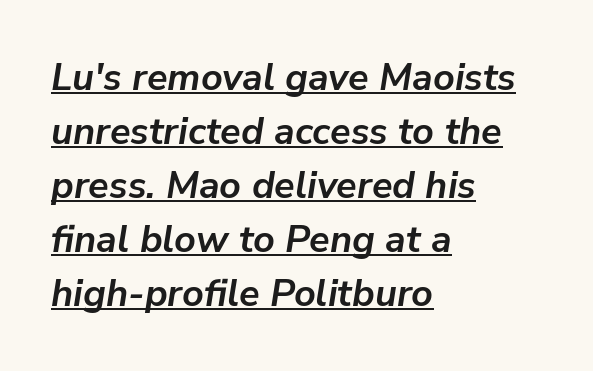
Every character sits at an angle, as italics do. The specimen includes a rule beneath the text block's lines. As a designer I'd log this as weight 700, bold. Is the letter spacing exaggerated? No — it looks like the ordinary default. Regarding leading, the lines here are spaced in the standard way. Notice how the passage keeps a crisp vertical edge on the left only.
